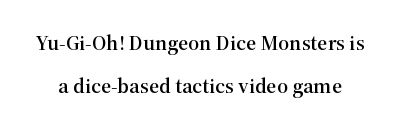
This is the regular roman posture of the typeface. If you measured baseline to baseline, you'd find a long distance. The horizontal fit of the characters is conventional and even. The gap between lines stays unmarked.
